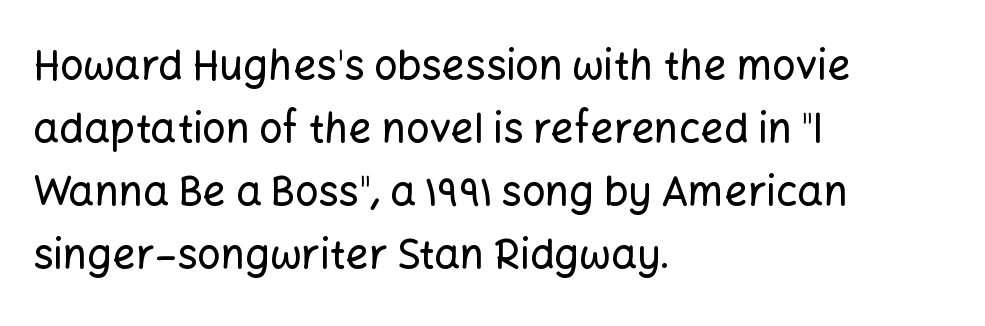
The image shows 41 px sans-serif type, upright; set left-aligned, normal line spacing (1.54x), normal letter spacing, not underlined; low stroke contrast and a medium x-height.
